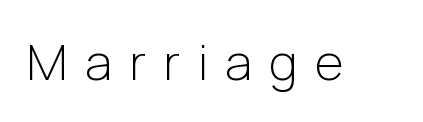
Q: Is the text bold? A: No.
Q: Is the text italic (slanted)? A: No, it is upright.
Q: Is the typeface a serif or a sans-serif typeface? A: Sans-serif.
Q: Is the text underlined? A: No.
Q: Is the spacing between letters normal or unusually wide? A: Unusually wide.
Q: Width (condensed, normal, or wide)? A: Normal.
Q: Stroke contrast? A: Low.
Q: x-height? A: Medium.
Q: Monospaced? A: No.
